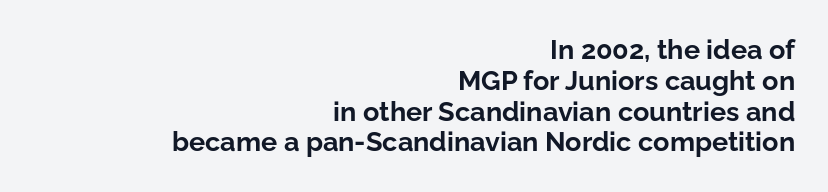
{"italic": "no", "bold": "yes", "underline": "no", "align": "right", "line_spacing": "tight", "line_spacing_ratio": 1.14, "letter_spacing": "normal", "letter_spacing_em": 0.0, "glyph_px": 27}
